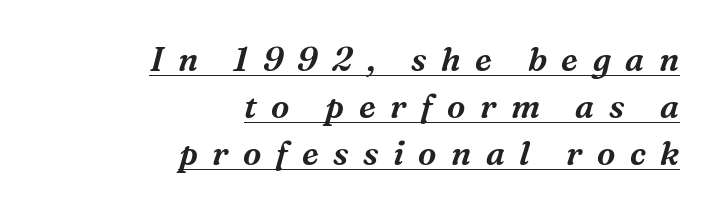
Q: Is the text italic (slanted)? A: Yes, it leans right by about 16 degrees.
Q: Is the typeface a serif or a sans-serif typeface? A: Serif.
Q: Is the text underlined? A: Yes.
Q: How is the paragraph aligned? A: Right-aligned.
Q: Is the spacing between letters normal or unusually wide? A: Unusually wide.
Q: Is the spacing between lines tight, normal or loose? A: Normal.
Q: Width (condensed, normal, or wide)? A: Normal.
Q: Stroke contrast? A: Medium.
Q: x-height? A: Medium.
Q: Monospaced? A: No.
